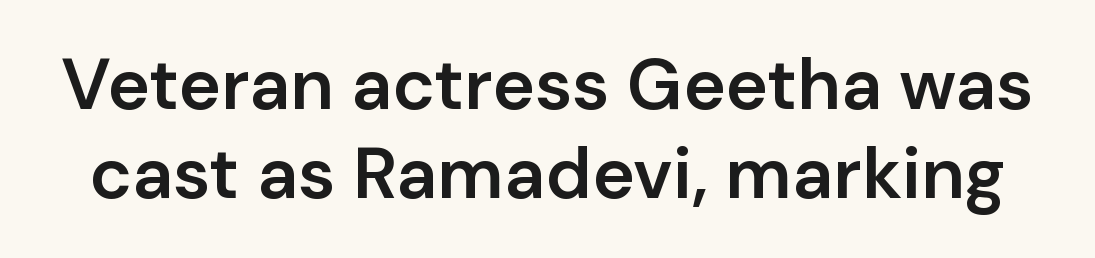
{"serif": "no", "italic": "no", "bold": "semi", "weight": "semibold", "width": "normal", "stroke_contrast": "low", "x_height": "medium", "monospaced": "no", "underline": "no", "line_spacing_ratio": 1.23, "letter_spacing": "normal", "letter_spacing_em": 0.0, "glyph_px": 72}
